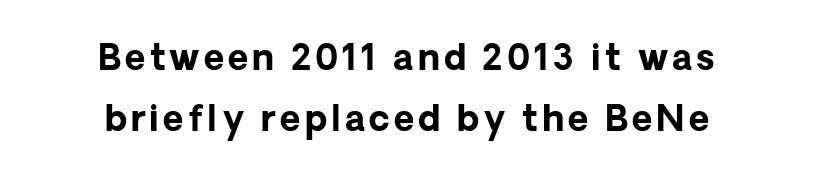
The image shows 35 px bold sans-serif type, upright; set centered, line spacing 1.75x, not underlined; low stroke contrast and a medium x-height.
